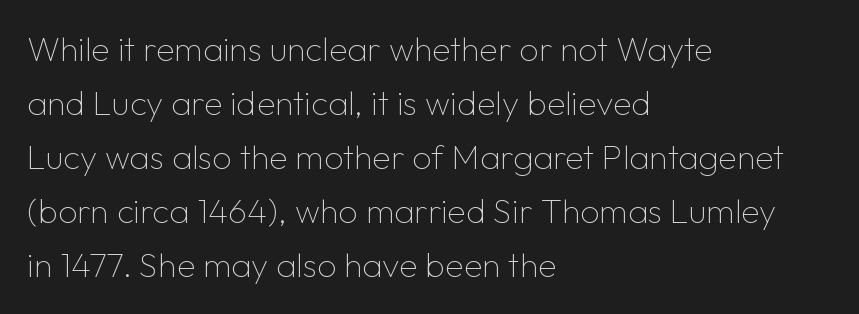
The image shows 34 px thin sans-serif type, upright; set left-aligned, normal line spacing (1.59x), normal letter spacing, not underlined; low stroke contrast and a medium x-height.
